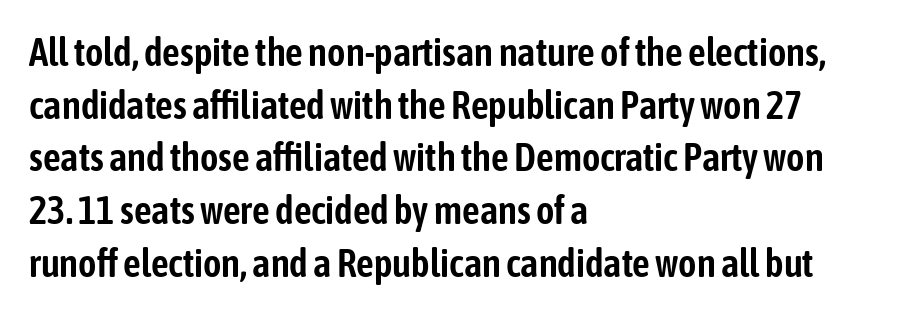
The image shows 39 px condensed sans-serif type, upright; set left-aligned, normal line spacing (1.35x), normal letter spacing, not underlined; low stroke contrast and a medium x-height.
